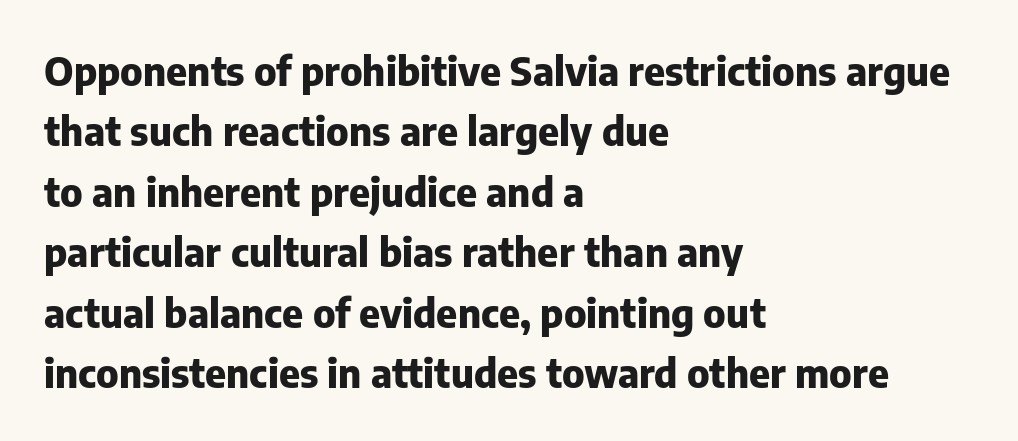
Q: Is the text bold? A: Yes.
Q: Is the text italic (slanted)? A: No, it is upright.
Q: Is the typeface a serif or a sans-serif typeface? A: Sans-serif.
Q: Is the text underlined? A: No.
Q: How is the paragraph aligned? A: Left-aligned.
Q: Is the spacing between letters normal or unusually wide? A: Normal.
Q: Is the spacing between lines tight, normal or loose? A: Normal.
Q: Width (condensed, normal, or wide)? A: Normal.
Q: Stroke contrast? A: Low.
Q: x-height? A: Medium.
Q: Monospaced? A: No.
